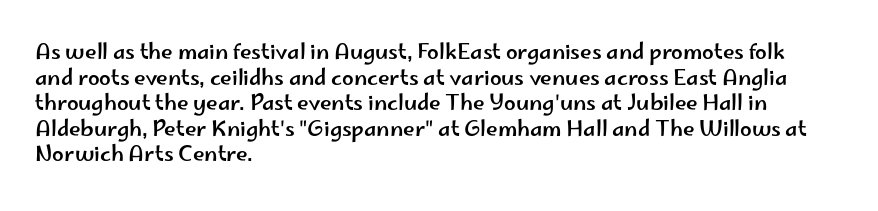
Line beginnings align vertically; line endings do not. Posture: vertical. A typesetter would call this zero additional tracking. The baseline area is clear.
